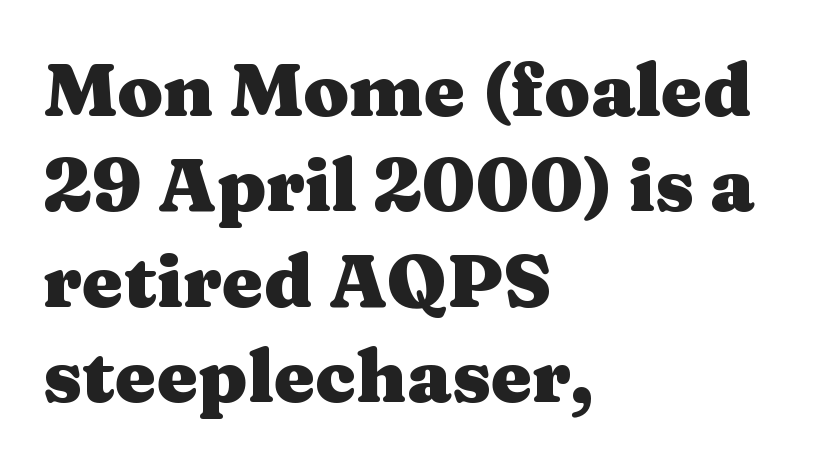
Q: Is the text bold? A: Yes.
Q: Is the text italic (slanted)? A: No, it is upright.
Q: Is the typeface a serif or a sans-serif typeface? A: Serif.
Q: Is the text underlined? A: No.
Q: How is the paragraph aligned? A: Left-aligned.
Q: Is the spacing between letters normal or unusually wide? A: Normal.
Q: Is the spacing between lines tight, normal or loose? A: Normal.
Q: Width (condensed, normal, or wide)? A: Wide.
Q: Stroke contrast? A: Medium.
Q: x-height? A: Medium.
Q: Monospaced? A: No.
